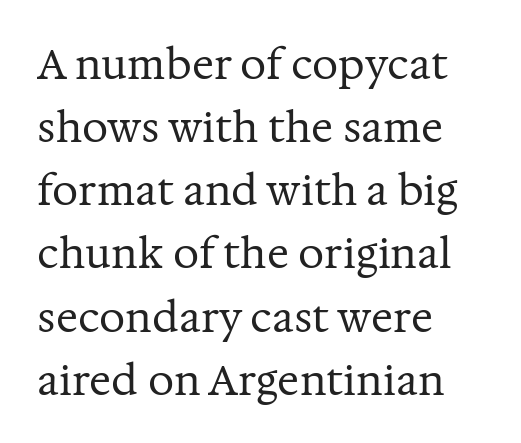
The rag falls on the right side of this text block. Nothing unusual about the tracking: characters are spaced as the font intends. Think of a printed novel: that variable character pitch is what you see here. Vertical strokes here are truly vertical. One glance says typical: line gaps are just what's usual. The glyphs are unaccompanied by any horizontal stroke below them.
